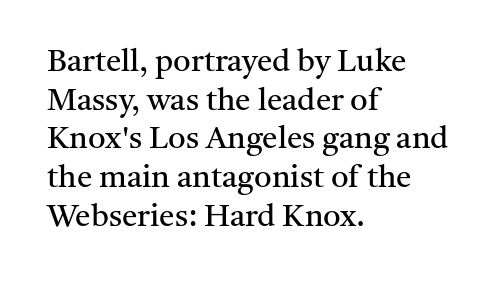
The font's upright variant was chosen for this text. The paragraph shown leans on its left margin. The leading is moderate, giving the passage an even texture. Bare-footed words on every line.
